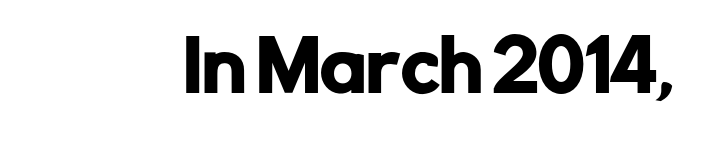
The image shows 69 px sans-serif type, upright; set normal letter spacing, not underlined; low stroke contrast and a medium x-height.
